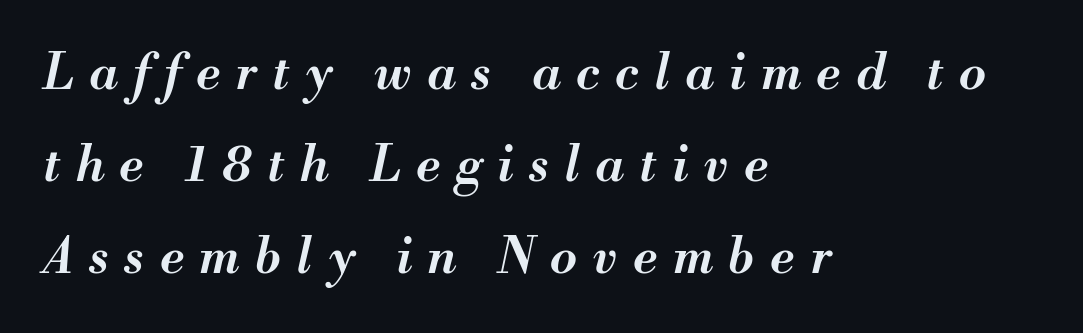
The image shows 49 px semibold type, italic (leaning right); set left-aligned, line spacing 1.88x, unusually wide letter spacing (+0.32 em), not underlined; medium stroke contrast and a small x-height.
